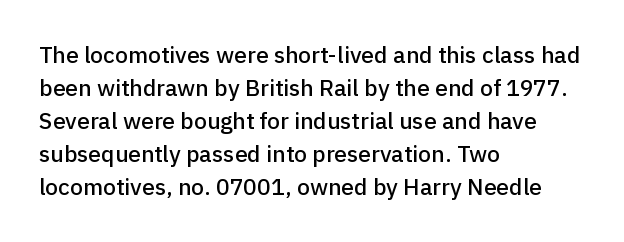
Q: Is the text italic (slanted)? A: No, it is upright.
Q: Is the text underlined? A: No.
Q: How is the paragraph aligned? A: Left-aligned.
Q: Is the spacing between letters normal or unusually wide? A: Normal.
Q: Is the spacing between lines tight, normal or loose? A: Normal.
